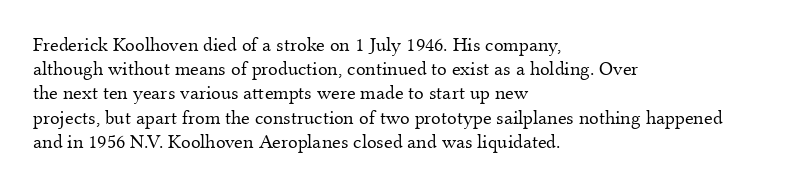
Q: Is the text bold? A: No.
Q: Is the text italic (slanted)? A: No, it is upright.
Q: Is the text underlined? A: No.
Q: How is the paragraph aligned? A: Left-aligned.
Q: Is the spacing between letters normal or unusually wide? A: Normal.
